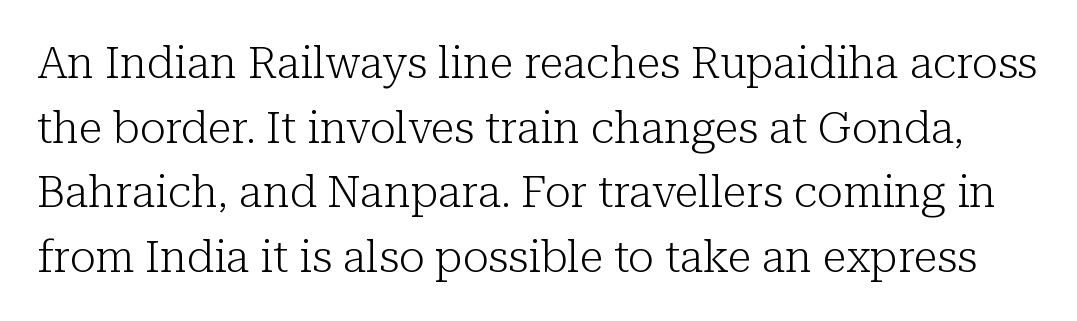
The image shows 44 px light serif type, upright; set normal line spacing (1.47x), normal letter spacing, not underlined; low stroke contrast and a medium x-height.
